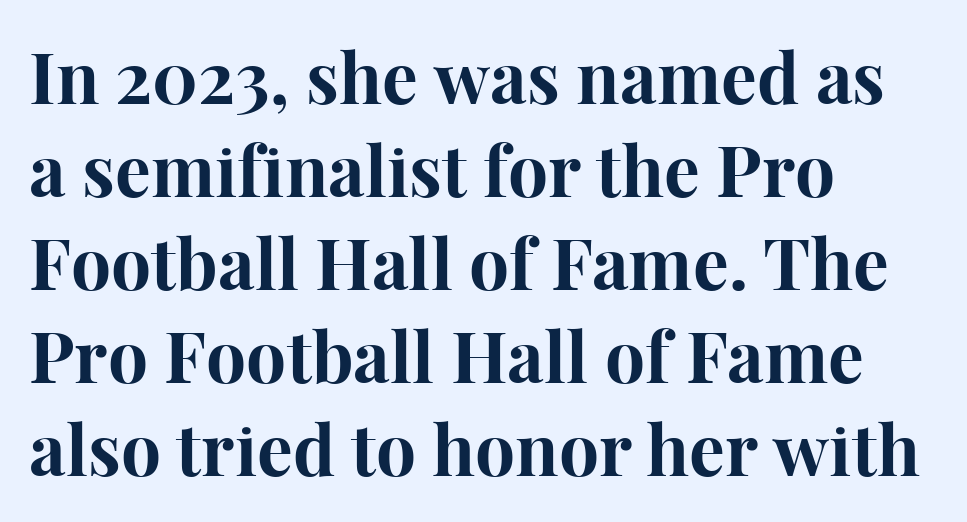
Looks like regular typesetting: each glyph gets only the width it needs. What kind of face is this? One with serifs. The glyphs have the mass of a bold cut. Letters rest on an invisible, unmarked baseline.
